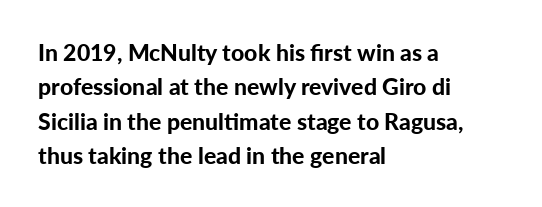
Q: Is the text bold? A: Yes.
Q: Is the text italic (slanted)? A: No, it is upright.
Q: Is the text underlined? A: No.
Q: How is the paragraph aligned? A: Left-aligned.
Q: Is the spacing between letters normal or unusually wide? A: Normal.
Q: Is the spacing between lines tight, normal or loose? A: Normal.
